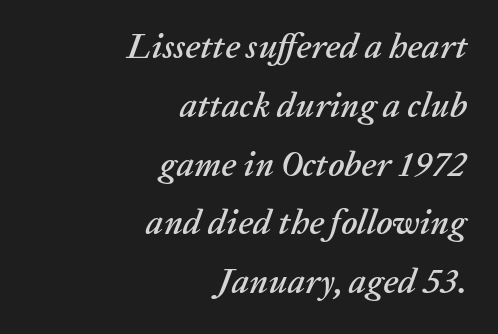
Default kerning and tracking; the words read as compact shapes. The face used here is proportionally spaced, like ordinary book or web type. Does the leading feel generous? No, just average. Plain, unruled lines of type.
